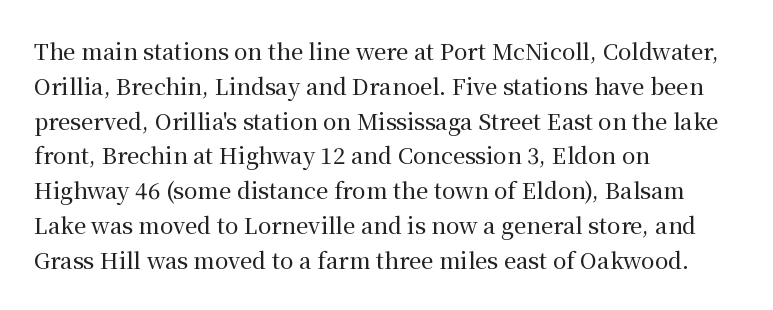
Q: Is the text italic (slanted)? A: No, it is upright.
Q: Is the text underlined? A: No.
Q: How is the paragraph aligned? A: Left-aligned.
Q: Is the spacing between letters normal or unusually wide? A: Normal.
Q: Is the spacing between lines tight, normal or loose? A: Normal.
